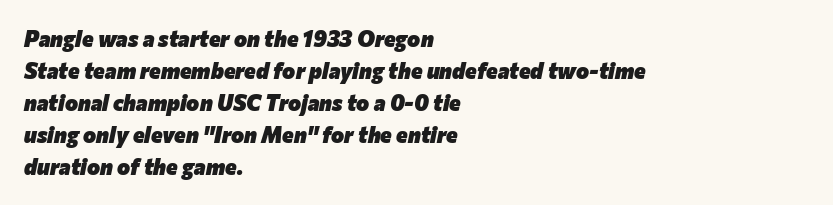
{"italic": "yes", "lean": "right", "slant_degrees": 12, "bold": "yes", "underline": "no", "align": "left", "line_spacing": "normal", "line_spacing_ratio": 1.46, "letter_spacing": "normal", "letter_spacing_em": 0.0, "glyph_px": 22}
